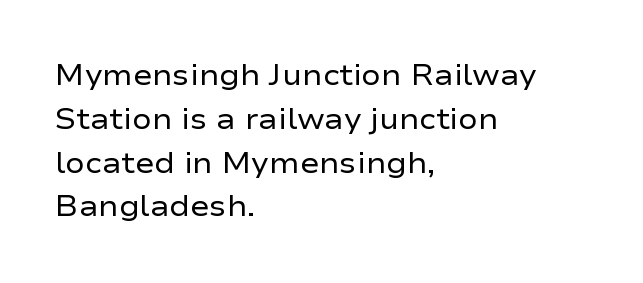
The image shows 29 px regular-weight, wide sans-serif type, upright; set left-aligned, normal line spacing (1.51x), normal letter spacing, not underlined; low stroke contrast and a medium x-height.
